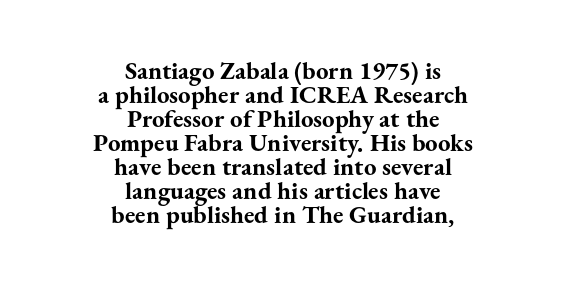
{"italic": "no", "bold": "yes", "underline": "no", "align": "center", "line_spacing": "tight", "line_spacing_ratio": 0.96, "letter_spacing": "normal", "letter_spacing_em": 0.0, "glyph_px": 25}
